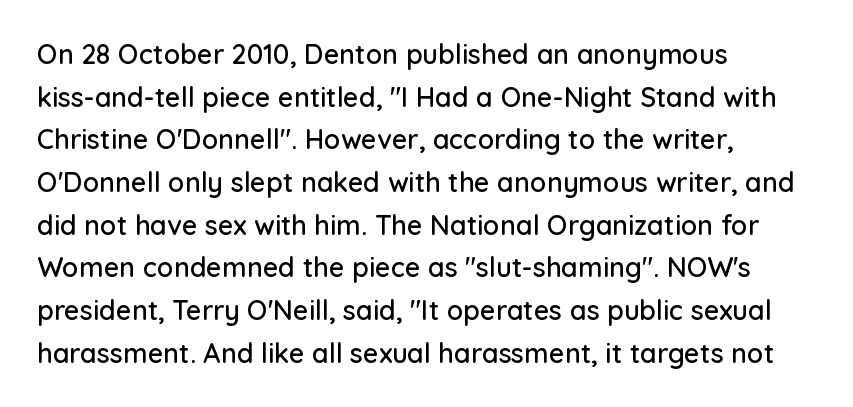
Q: Is the text italic (slanted)? A: No, it is upright.
Q: Is the text underlined? A: No.
Q: How is the paragraph aligned? A: Left-aligned.
Q: Is the spacing between letters normal or unusually wide? A: Normal.
Q: Is the spacing between lines tight, normal or loose? A: Normal.
